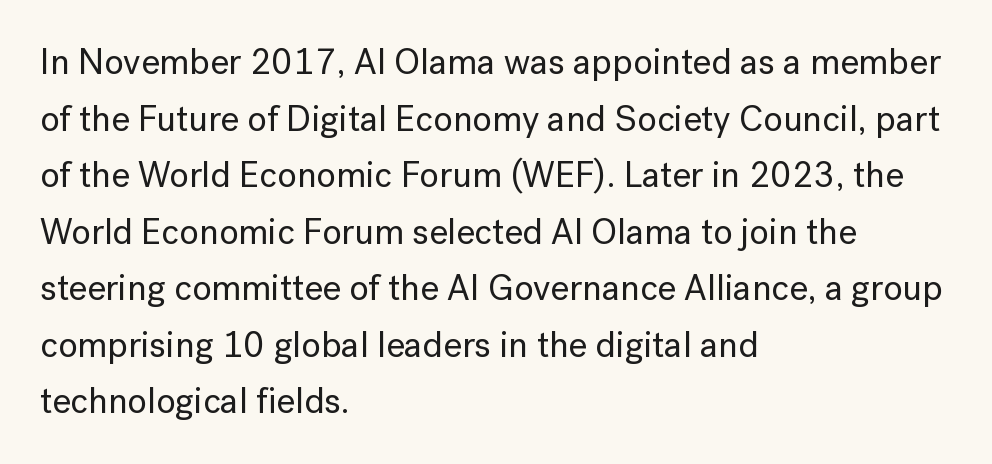
Note the varied advance widths — an 'i' is clearly narrower than an 'm'. The foot of each line stays bare and open. Check where the strokes stop: nothing finishes them off — pure sans. The lettering stays uniformly vertical, giving the passage a roman look. Spacing between characters is what you'd get straight out of the box. Leading matches the norm, producing a regular column.
